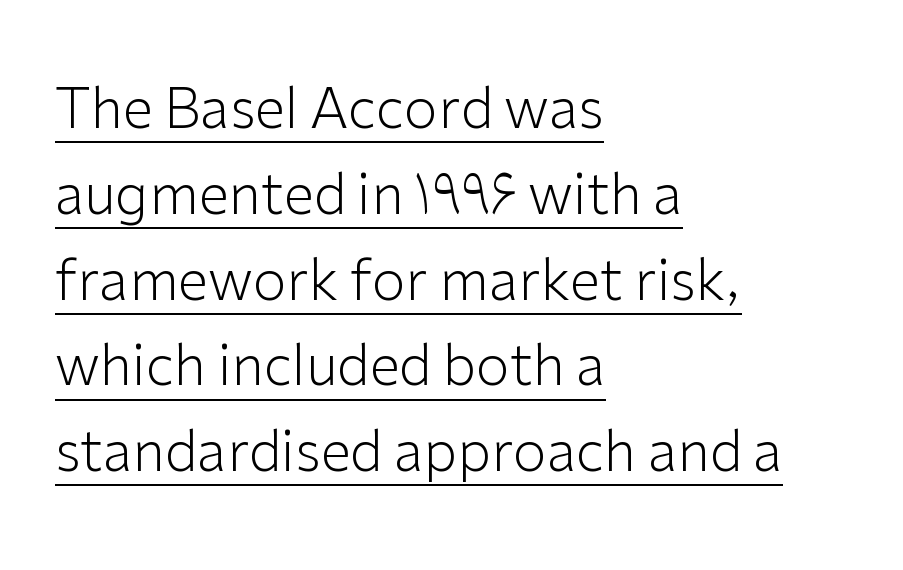
Q: Is the text bold? A: No.
Q: Is the text italic (slanted)? A: No, it is upright.
Q: Is the typeface a serif or a sans-serif typeface? A: Sans-serif.
Q: Is the text underlined? A: Yes.
Q: How is the paragraph aligned? A: Left-aligned.
Q: Is the spacing between letters normal or unusually wide? A: Normal.
Q: Is the spacing between lines tight, normal or loose? A: Normal.
Q: Width (condensed, normal, or wide)? A: Normal.
Q: Stroke contrast? A: Low.
Q: x-height? A: Medium.
Q: Monospaced? A: No.
